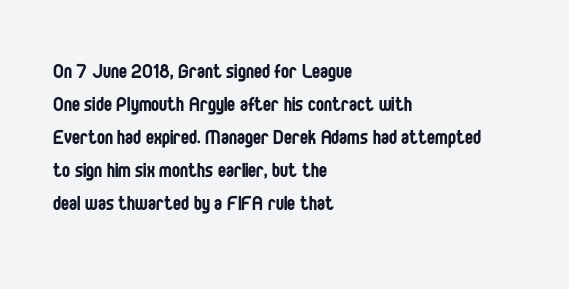
The image shows 24 px text type, upright; set left-aligned, normal line spacing (1.38x), normal letter spacing, not underlined.
